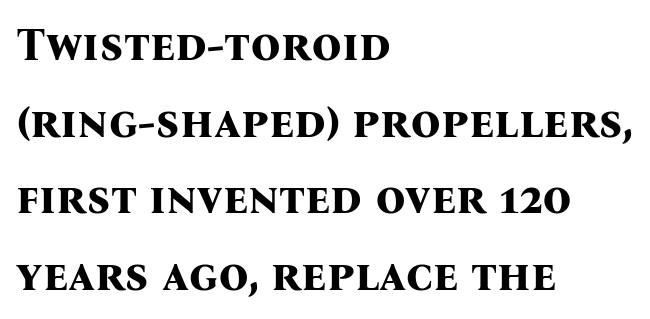
The image shows 47 px bold serif type, upright; set left-aligned, normal line spacing (1.63x), normal letter spacing, not underlined; medium stroke contrast and a medium x-height.
